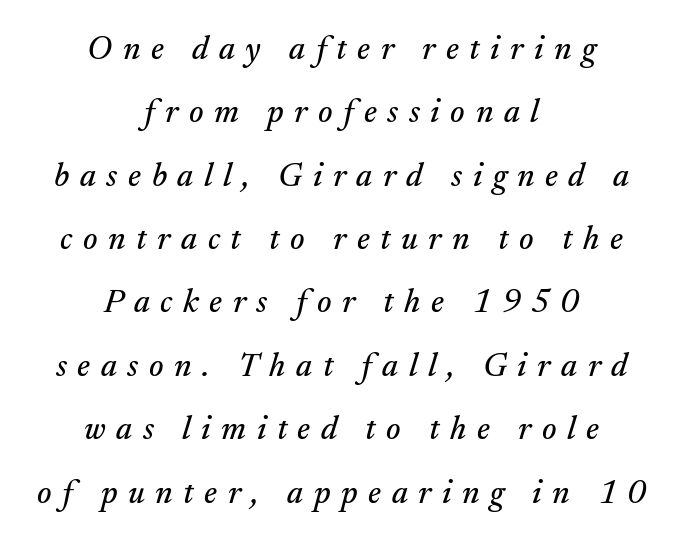
Q: Is the text italic (slanted)? A: Yes, it leans right by about 17 degrees.
Q: Is the typeface a serif or a sans-serif typeface? A: Serif.
Q: Is the text underlined? A: No.
Q: How is the paragraph aligned? A: Centered.
Q: Is the spacing between letters normal or unusually wide? A: Unusually wide.
Q: Is the spacing between lines tight, normal or loose? A: Loose.
Q: Width (condensed, normal, or wide)? A: Normal.
Q: Stroke contrast? A: Medium.
Q: x-height? A: Small.
Q: Monospaced? A: No.
